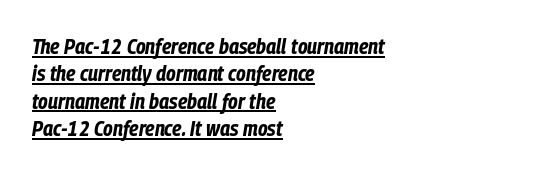
Q: Is the text bold? A: Yes.
Q: Is the text italic (slanted)? A: Yes, it leans right by about 9 degrees.
Q: Is the text underlined? A: Yes.
Q: How is the paragraph aligned? A: Left-aligned.
Q: Is the spacing between letters normal or unusually wide? A: Normal.
